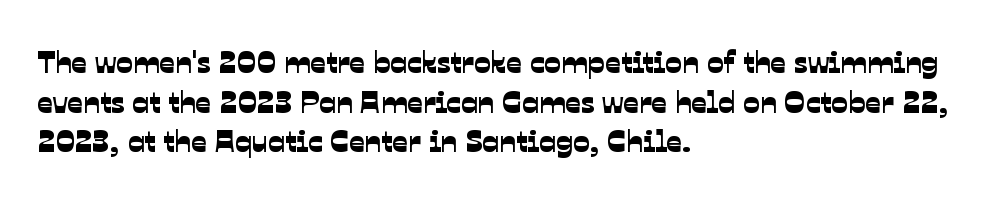
{"serif": "no", "width": "normal", "stroke_contrast": "low", "x_height": "medium", "monospaced": "no", "underline": "no", "align": "left", "line_spacing": "normal", "line_spacing_ratio": 1.28, "letter_spacing": "normal", "letter_spacing_em": 0.0, "glyph_px": 31}
